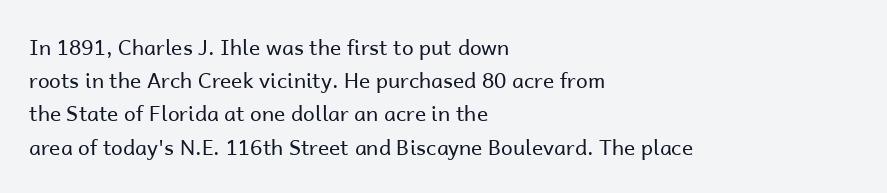
The face looks like a standard text weight, possibly lighter. Short and long lines alike share a common starting point at left. Vertically, the passage feels balanced, rows spaced as you'd expect. A bare baseline throughout the passage. Here the glyphs are tracked normally, forming tight word shapes.
